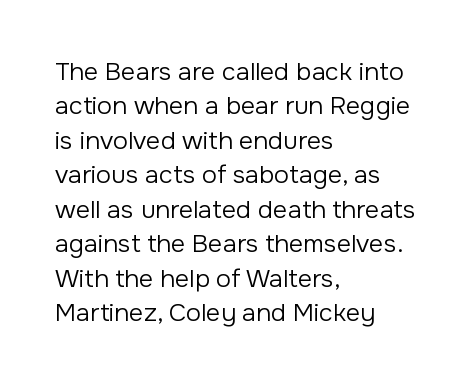
The image shows 25 px text type, upright; set left-aligned, normal line spacing (1.38x), normal letter spacing, not underlined.
